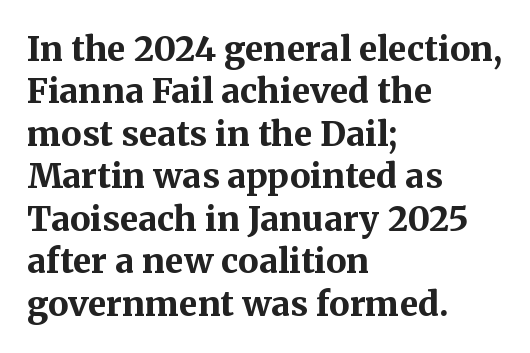
The letters are bold, with thick, heavy strokes. One-word summary of the alignment: left. The words here are not underlined. Proportional: the letters do not fall into vertical columns.
